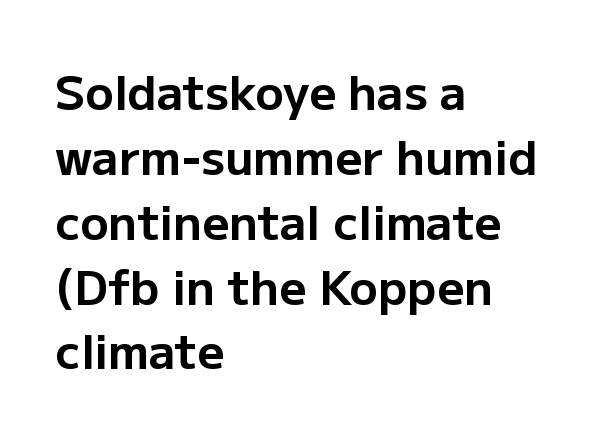
The image shows 47 px bold sans-serif type, upright; set left-aligned, normal line spacing (1.38x), normal letter spacing, not underlined; low stroke contrast and a medium x-height.
